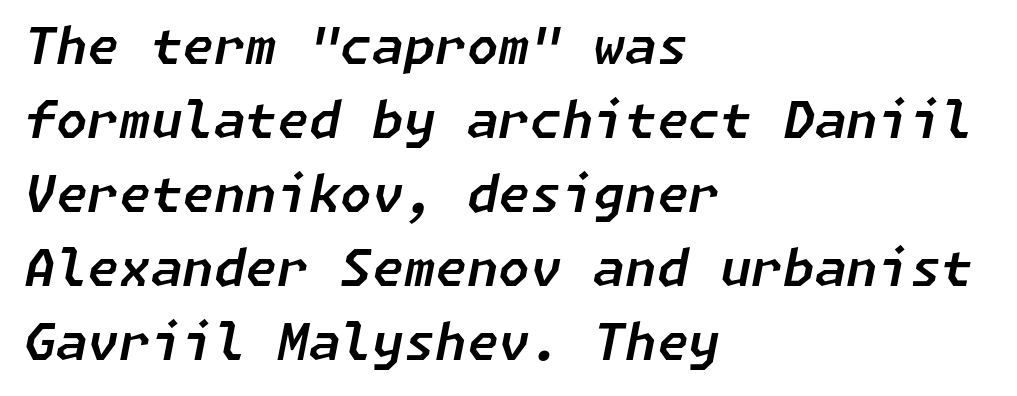
Q: Is the text italic (slanted)? A: Yes, it leans right by about 11 degrees.
Q: Is the text underlined? A: No.
Q: How is the paragraph aligned? A: Left-aligned.
Q: Is the spacing between letters normal or unusually wide? A: Normal.
Q: Is the spacing between lines tight, normal or loose? A: Normal.
Q: Width (condensed, normal, or wide)? A: Normal.
Q: Stroke contrast? A: Low.
Q: x-height? A: Medium.
